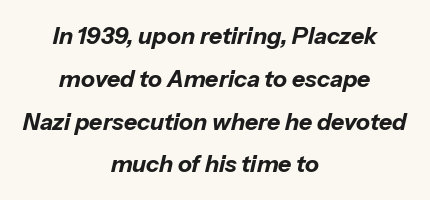
Q: Is the text bold? A: Yes.
Q: Is the text italic (slanted)? A: Yes, it leans right by about 13 degrees.
Q: Is the text underlined? A: No.
Q: How is the paragraph aligned? A: Centered.
Q: Is the spacing between letters normal or unusually wide? A: Normal.
